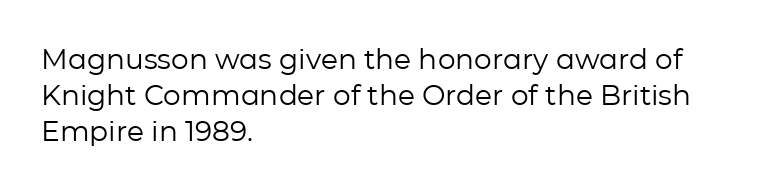
Q: Is the text bold? A: No.
Q: Is the text italic (slanted)? A: No, it is upright.
Q: Is the typeface a serif or a sans-serif typeface? A: Sans-serif.
Q: Is the text underlined? A: No.
Q: How is the paragraph aligned? A: Left-aligned.
Q: Is the spacing between letters normal or unusually wide? A: Normal.
Q: Is the spacing between lines tight, normal or loose? A: Normal.
Q: Width (condensed, normal, or wide)? A: Normal.
Q: Stroke contrast? A: Low.
Q: x-height? A: Medium.
Q: Monospaced? A: No.
